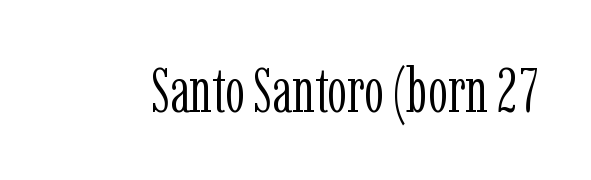
Check under the words: just untouched page. The rendering uses natural spacing where letterforms have individual widths. In terms of letterform style, serifs are clearly present. The passage shown is not bold in any degree. Nothing unusual about the tracking: characters are spaced as the font intends.
